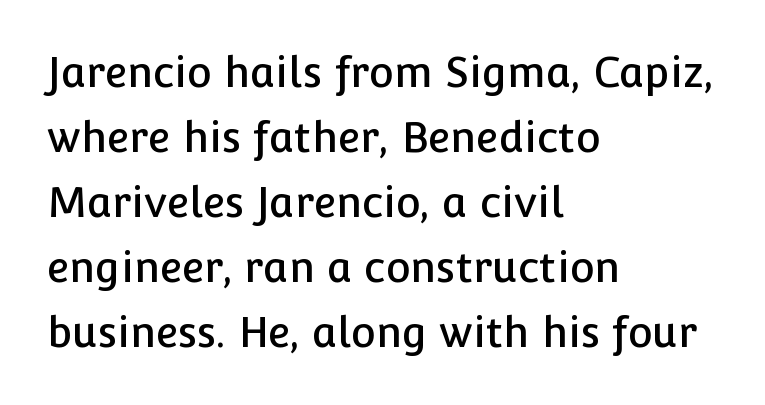
What stands out about the letter spacing? Nothing — it is the standard amount. Compared with typical paragraphs, the rows here are spaced about the same. A roman cut, with each character standing at attention. Look at the bottom of the vertical strokes: they stop flat, with no serifs.
